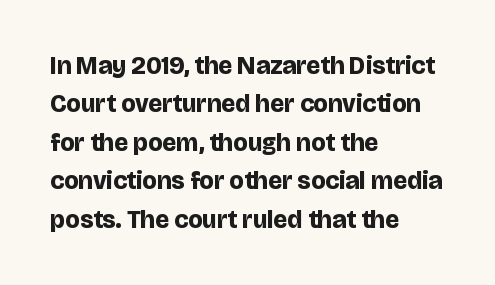
The image shows 25 px bold type, upright; set left-aligned, normal line spacing (1.54x), normal letter spacing, not underlined.
